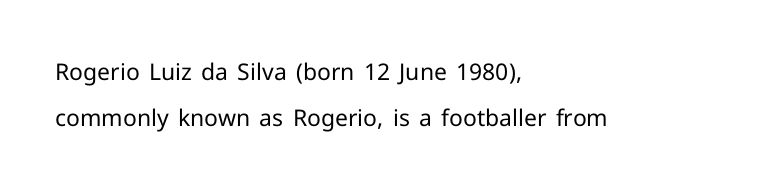
Airy leading. Underline: absent. The font's upright variant was chosen for this text. A student would call this left alignment; a typographer would say flush left, rag right.
